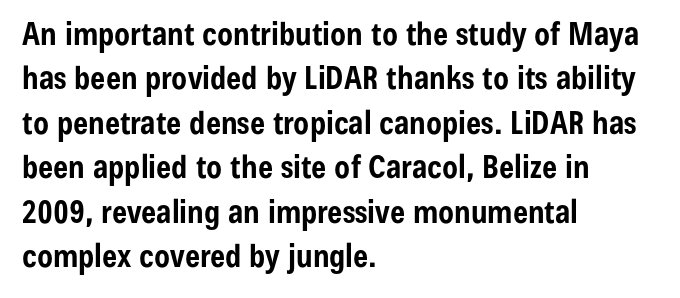
The image shows 32 px bold, condensed sans-serif type, upright; set left-aligned, normal line spacing (1.39x), normal letter spacing, not underlined; low stroke contrast and a medium x-height.
